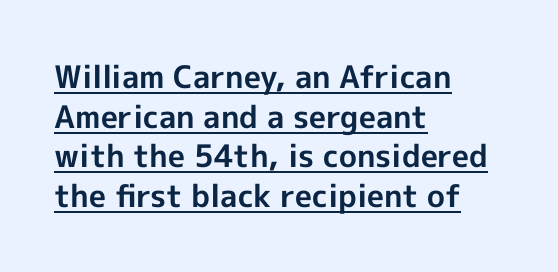
Q: Is the text bold? A: Yes.
Q: Is the text italic (slanted)? A: No, it is upright.
Q: Is the typeface a serif or a sans-serif typeface? A: Sans-serif.
Q: Is the text underlined? A: Yes.
Q: How is the paragraph aligned? A: Left-aligned.
Q: Is the spacing between letters normal or unusually wide? A: Normal.
Q: Is the spacing between lines tight, normal or loose? A: Normal.
Q: Width (condensed, normal, or wide)? A: Normal.
Q: x-height? A: Medium.
Q: Monospaced? A: No.
